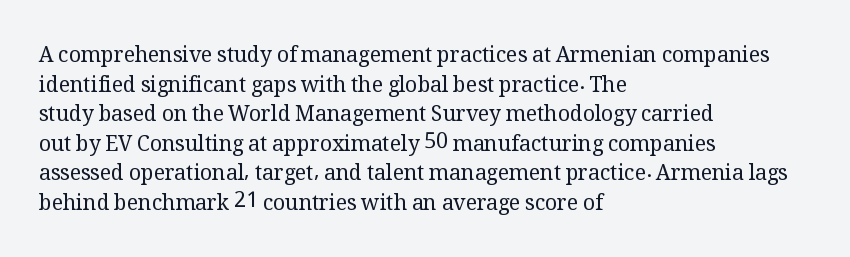
The image shows 21 px text type, upright; set left-aligned, normal line spacing (1.41x), normal letter spacing, not underlined.
